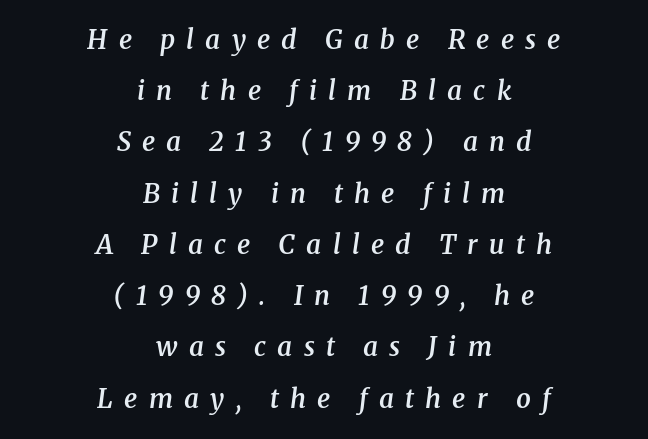
{"italic": "yes", "lean": "right", "slant_degrees": 8, "bold": "semi", "underline": "no", "align": "center", "line_spacing": "loose", "line_spacing_ratio": 1.97, "letter_spacing": "wide", "letter_spacing_em": 0.43, "glyph_px": 26}
